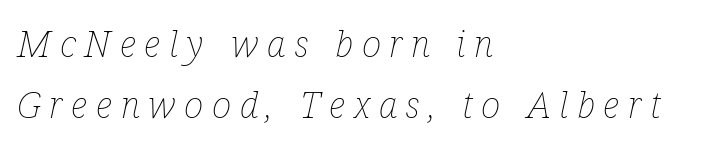
{"italic": "yes", "lean": "right", "slant_degrees": 12, "bold": "no", "weight": "thin", "width": "condensed", "stroke_contrast": "low", "x_height": "medium", "monospaced": "no", "underline": "no", "align": "left", "line_spacing": "normal", "line_spacing_ratio": 1.65, "letter_spacing": "wide", "letter_spacing_em": 0.23, "glyph_px": 37}
